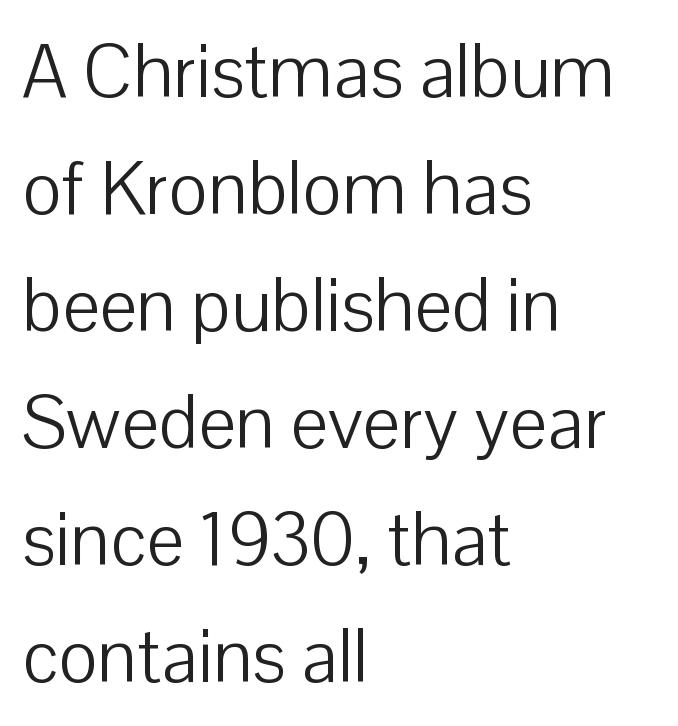
{"serif": "no", "italic": "no", "bold": "no", "weight": "light", "width": "normal", "stroke_contrast": "low", "x_height": "medium", "monospaced": "no", "underline": "no", "align": "left", "line_spacing": "normal", "line_spacing_ratio": 1.56, "letter_spacing": "normal", "letter_spacing_em": 0.0, "glyph_px": 75}
